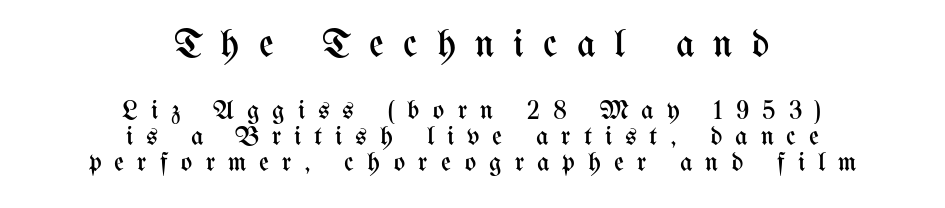
Q: Is the text bold? A: No.
Q: Is the text italic (slanted)? A: No, it is upright.
Q: Is the text underlined? A: No.
Q: How is the paragraph aligned? A: Centered.
Q: Is the spacing between letters normal or unusually wide? A: Unusually wide.
Q: Is the spacing between lines tight, normal or loose? A: Tight.
Q: Which block of text is set in a larger size, the first (top) or the second (bottom)? A: The first (top) one.
Q: Width (condensed, normal, or wide)? A: Condensed.
Q: Stroke contrast? A: Medium.
Q: x-height? A: Medium.
Q: Monospaced? A: No.
